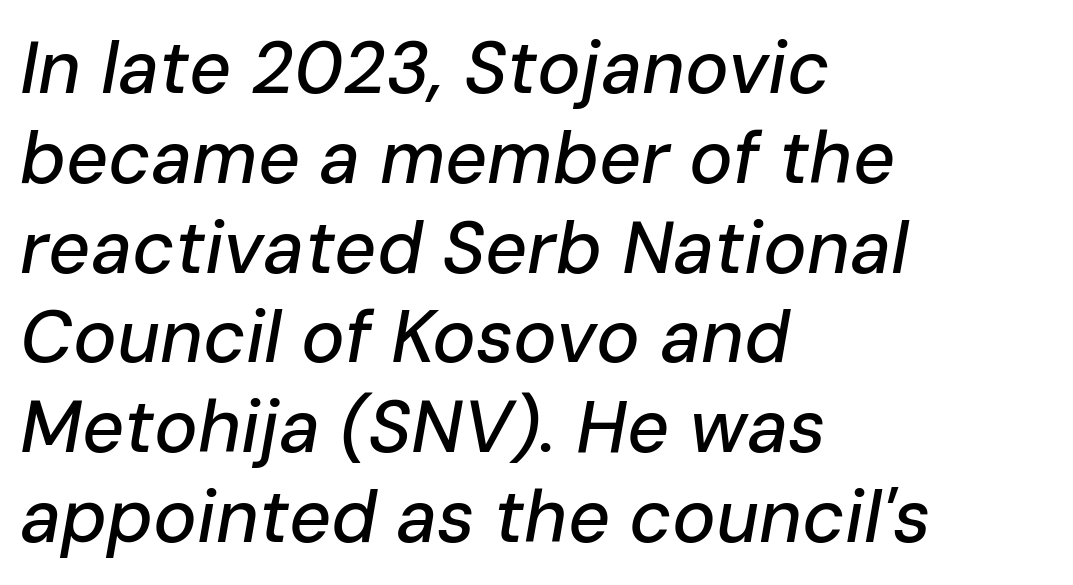
The image shows 73 px text type, italic (leaning right); set left-aligned, line spacing 1.23x, normal letter spacing, not underlined; low stroke contrast and a medium x-height.
